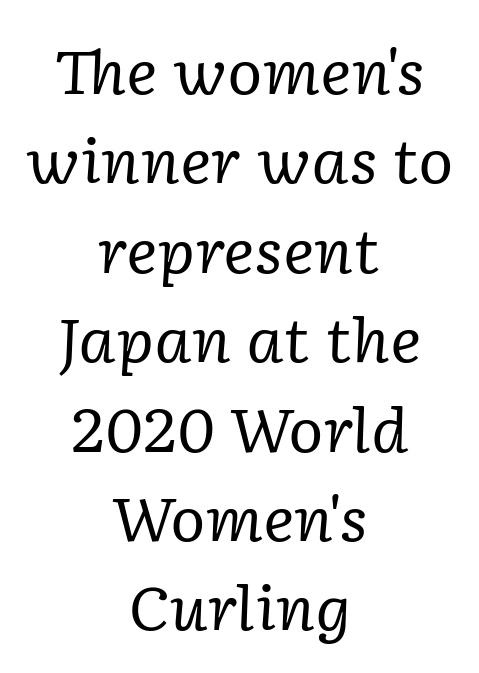
The image shows 60 px regular-weight serif type, italic (leaning right); set centered, normal line spacing (1.49x), normal letter spacing, not underlined; low stroke contrast and a medium x-height.
